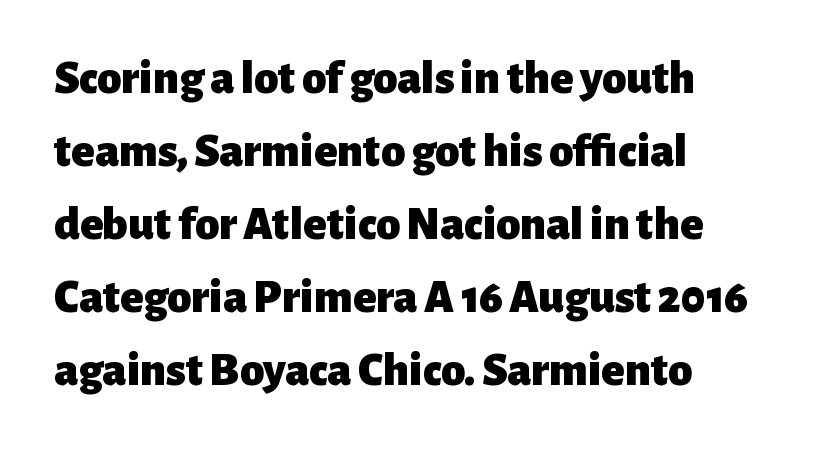
The letters stand straight up with perfectly vertical stems. The gap between lines stays unmarked. A classic flush-left, rag-right setting is used for this passage. The type family on display is of the sans-serif kind. Pretty heavy lettering here — definitely bold. Honestly, the row spacing looks completely unremarkable.
